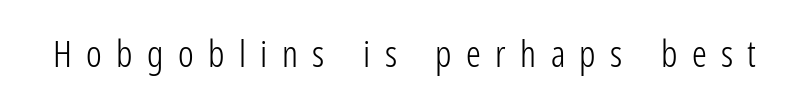
The image shows 37 px light, condensed sans-serif type, upright; set unusually wide letter spacing (+0.39 em), not underlined; low stroke contrast and a medium x-height.
